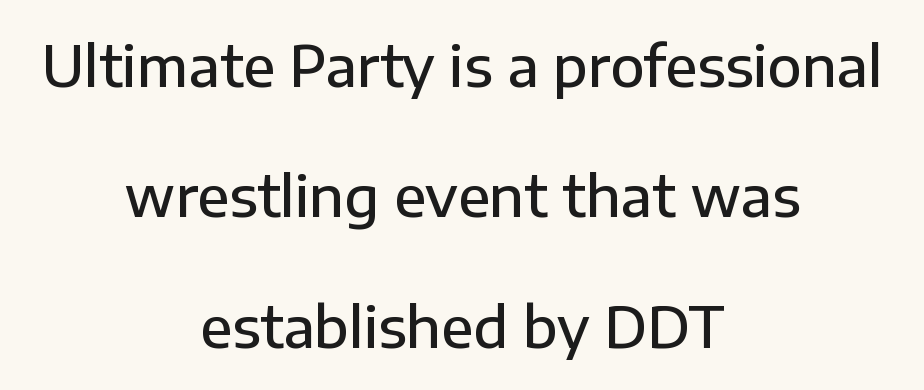
{"serif": "no", "italic": "no", "bold": "semi", "weight": "semibold", "width": "normal", "stroke_contrast": "low", "x_height": "medium", "monospaced": "no", "underline": "no", "align": "center", "line_spacing": "loose", "line_spacing_ratio": 2.33, "letter_spacing": "normal", "letter_spacing_em": 0.0, "glyph_px": 56}
